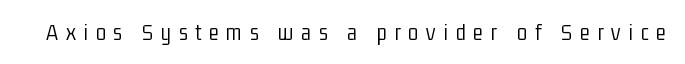
Q: Is the text bold? A: No.
Q: Is the text italic (slanted)? A: No, it is upright.
Q: Is the text underlined? A: No.
Q: Is the spacing between letters normal or unusually wide? A: Unusually wide.
